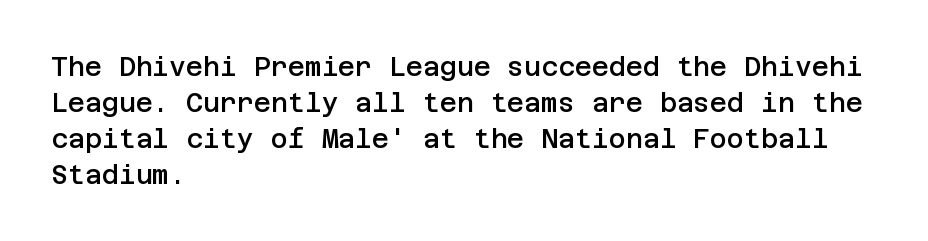
Q: Is the text bold? A: Semi-bold.
Q: Is the text italic (slanted)? A: No, it is upright.
Q: Is the text underlined? A: No.
Q: How is the paragraph aligned? A: Left-aligned.
Q: Is the spacing between letters normal or unusually wide? A: Normal.
Q: Is the spacing between lines tight, normal or loose? A: Normal.
